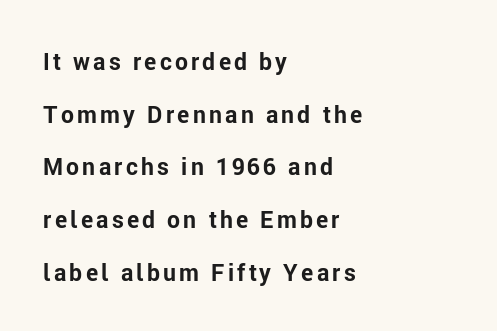
{"italic": "no", "bold": "yes", "underline": "no", "align": "left", "line_spacing": "loose", "line_spacing_ratio": 2.29, "glyph_px": 23}
